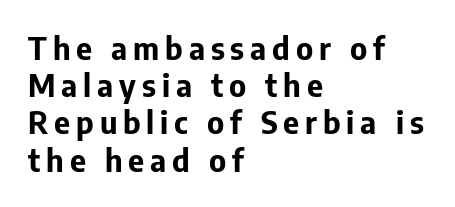
The image shows 31 px bold sans-serif type, upright; set left-aligned, line spacing 1.2x, not underlined; low stroke contrast and a medium x-height.
